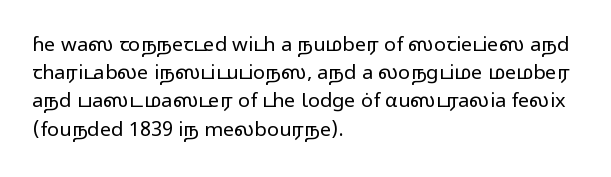
Q: Is the text bold? A: No.
Q: Is the text italic (slanted)? A: No, it is upright.
Q: Is the text underlined? A: No.
Q: How is the paragraph aligned? A: Left-aligned.
Q: Is the spacing between letters normal or unusually wide? A: Normal.
Q: Is the spacing between lines tight, normal or loose? A: Normal.
